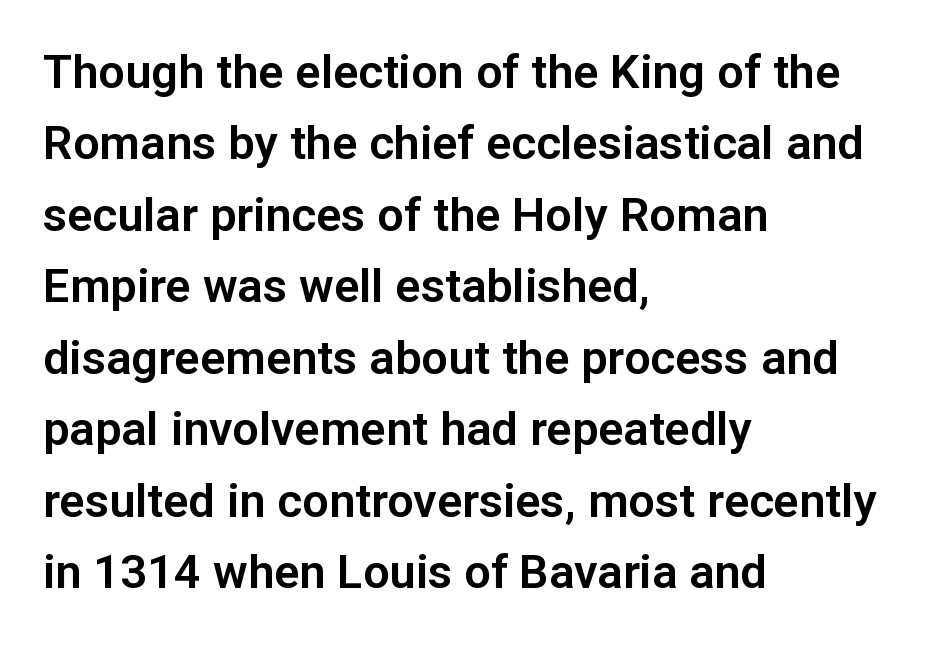
Q: Is the text italic (slanted)? A: No, it is upright.
Q: Is the typeface a serif or a sans-serif typeface? A: Sans-serif.
Q: Is the text underlined? A: No.
Q: How is the paragraph aligned? A: Left-aligned.
Q: Is the spacing between letters normal or unusually wide? A: Normal.
Q: Is the spacing between lines tight, normal or loose? A: Normal.
Q: Width (condensed, normal, or wide)? A: Normal.
Q: Stroke contrast? A: Low.
Q: x-height? A: Medium.
Q: Monospaced? A: No.
